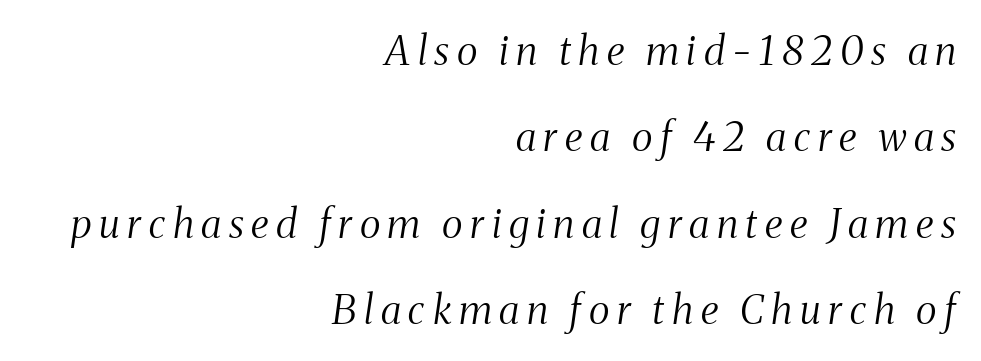
Caption: face not bold, strokes unweighted. Compared with ordinary roman type, these characters are visibly tilted. The words here are not underlined. Looks like regular typesetting: each glyph gets only the width it needs.
